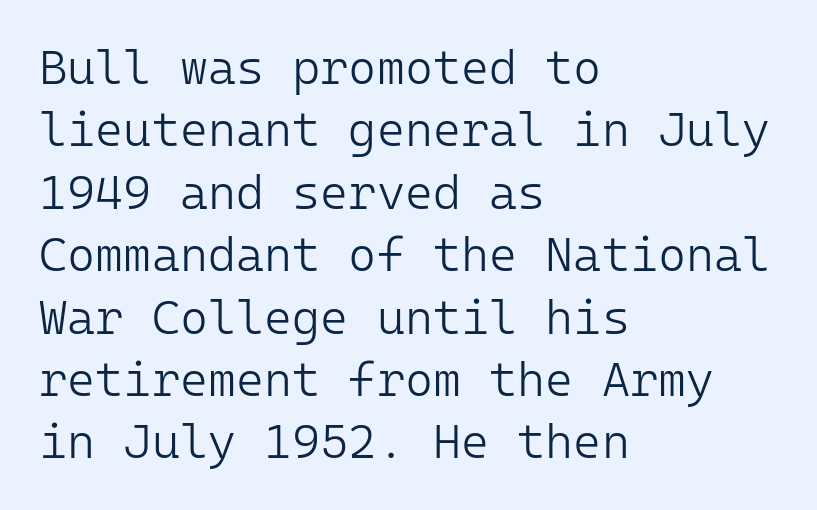
The image shows 48 px light sans-serif type, upright, monospaced; set left-aligned, normal line spacing (1.3x), normal letter spacing, not underlined; low stroke contrast and a medium x-height.
